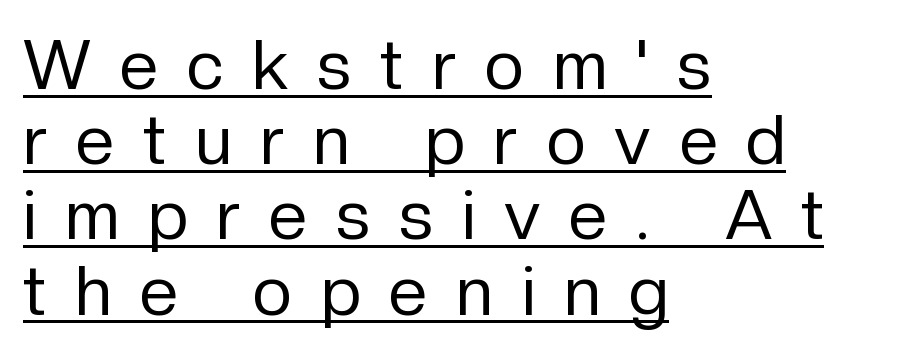
The image shows 69 px regular-weight sans-serif type, upright; set left-aligned, tight line spacing (1.09x), unusually wide letter spacing (+0.42 em), underlined; low stroke contrast and a medium x-height.
